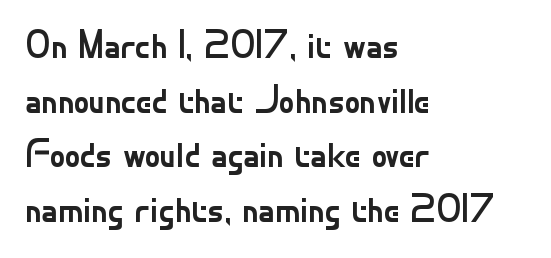
{"serif": "no", "italic": "no", "bold": "no", "weight": "regular", "width": "normal", "stroke_contrast": "low", "x_height": "small", "monospaced": "no", "underline": "no", "align": "left", "line_spacing": "normal", "line_spacing_ratio": 1.4, "letter_spacing": "normal", "letter_spacing_em": 0.0, "glyph_px": 39}
